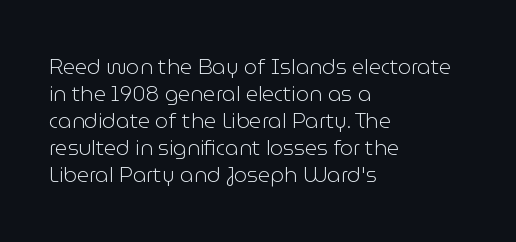
{"italic": "no", "bold": "no", "underline": "no", "align": "left", "line_spacing": "normal", "line_spacing_ratio": 1.29, "letter_spacing": "normal", "letter_spacing_em": 0.0, "glyph_px": 21}
